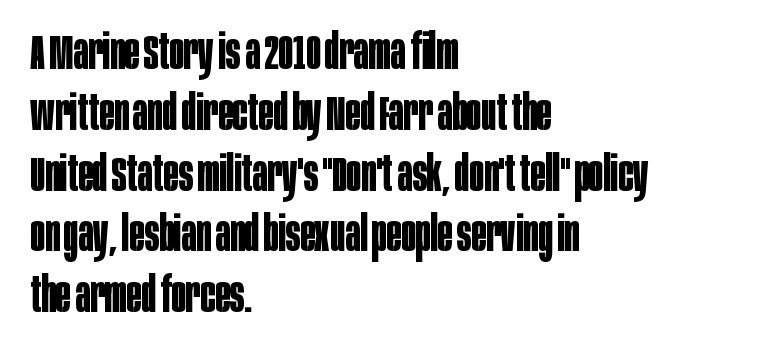
Italic? Not at all — the glyphs are vertical. Varying glyph widths throughout — classic text-font behaviour. The letters carry no serifs — their stems end cleanly without finishing strokes. The words here are not underlined.
